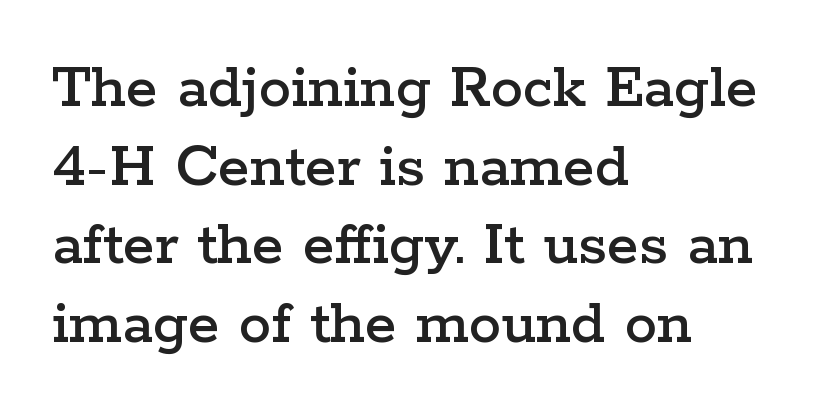
{"serif": "yes", "italic": "no", "width": "wide", "stroke_contrast": "low", "x_height": "medium", "monospaced": "no", "underline": "no", "align": "left", "line_spacing_ratio": 1.21, "letter_spacing": "normal", "letter_spacing_em": 0.0, "glyph_px": 65}
